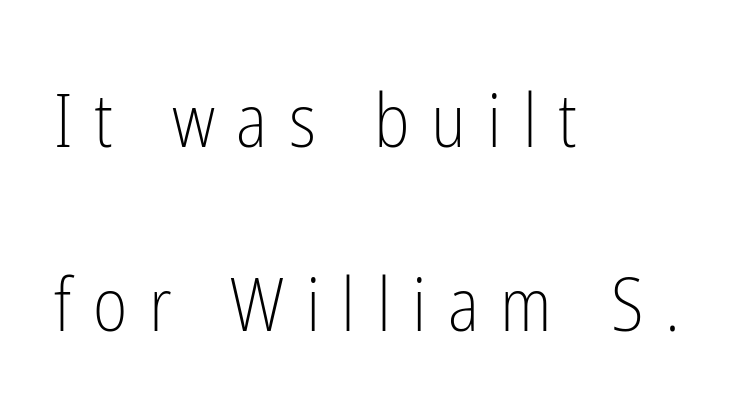
The image shows 74 px light, condensed sans-serif type, upright; set left-aligned, loose line spacing (2.48x), unusually wide letter spacing (+0.29 em), not underlined; low stroke contrast and a medium x-height.
